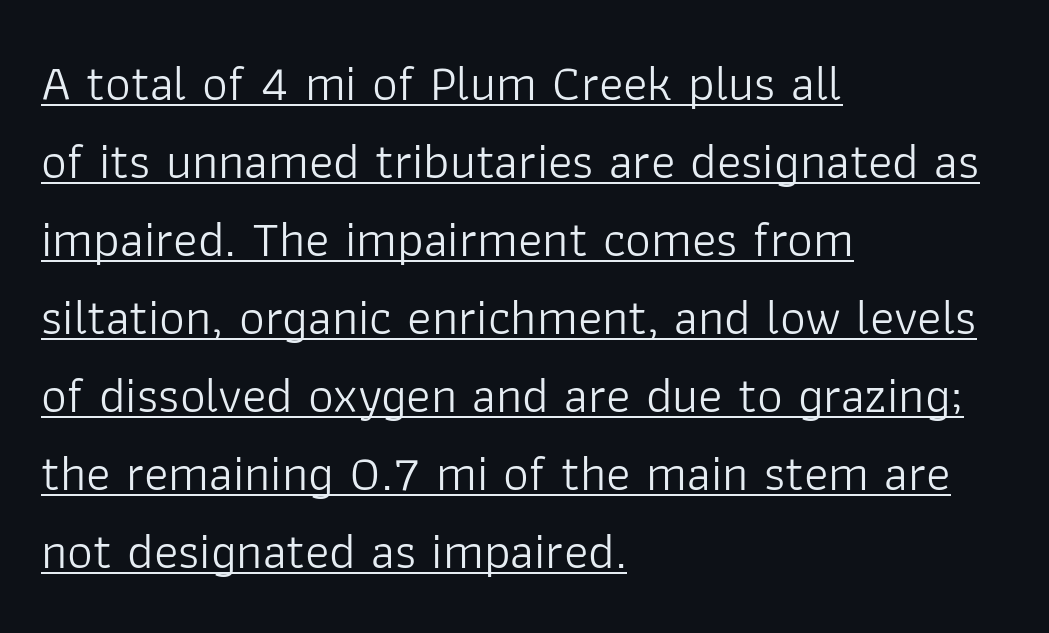
Q: Is the text bold? A: No.
Q: Is the text italic (slanted)? A: No, it is upright.
Q: Is the typeface a serif or a sans-serif typeface? A: Sans-serif.
Q: Is the text underlined? A: Yes.
Q: How is the paragraph aligned? A: Left-aligned.
Q: Is the spacing between letters normal or unusually wide? A: Normal.
Q: Is the spacing between lines tight, normal or loose? A: Normal.
Q: Width (condensed, normal, or wide)? A: Normal.
Q: Stroke contrast? A: Low.
Q: x-height? A: Medium.
Q: Monospaced? A: No.
